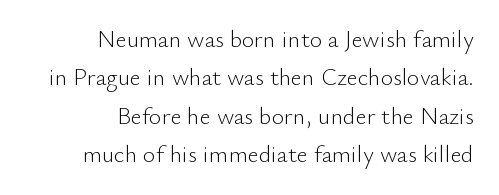
{"italic": "no", "bold": "no", "underline": "no", "align": "right", "line_spacing": "normal", "line_spacing_ratio": 1.6, "letter_spacing": "normal", "letter_spacing_em": 0.0, "glyph_px": 24}
